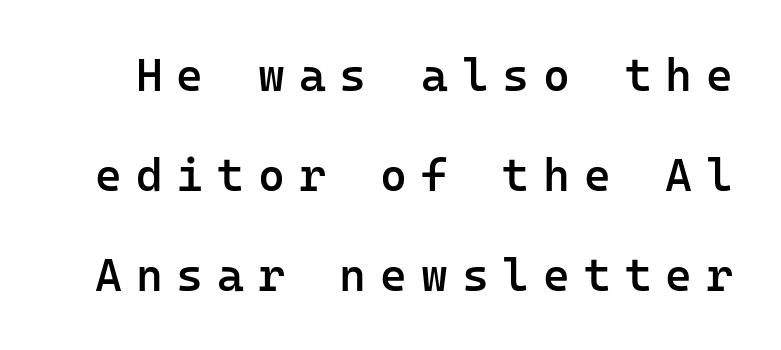
Q: Is the text bold? A: Semi-bold.
Q: Is the text italic (slanted)? A: No, it is upright.
Q: Is the typeface a serif or a sans-serif typeface? A: Sans-serif.
Q: Is the text underlined? A: No.
Q: Is the spacing between letters normal or unusually wide? A: Unusually wide.
Q: Is the spacing between lines tight, normal or loose? A: Loose.
Q: Width (condensed, normal, or wide)? A: Normal.
Q: Stroke contrast? A: Low.
Q: x-height? A: Medium.
Q: Monospaced? A: Yes.
